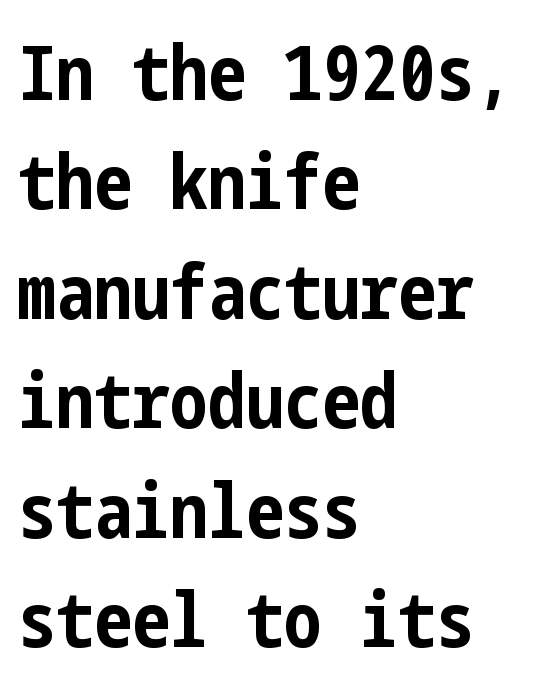
These lines are composed in type without serifs. The passage shown has conventional tracking throughout. Left-aligned paragraph, ragged on the right. Set as a true bold cut, around the 700 mark.
